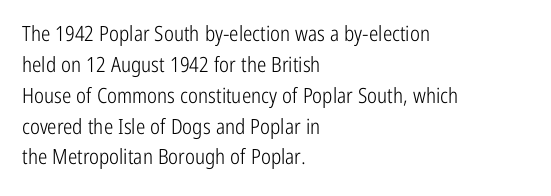
The image shows 21 px text type, upright; set left-aligned, normal line spacing (1.47x), normal letter spacing, not underlined.
